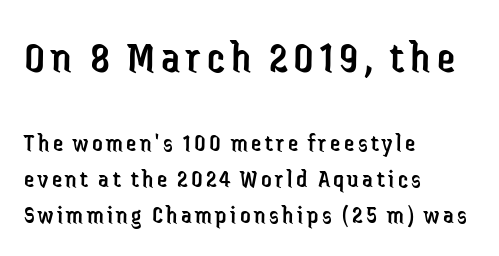
The image shows 46 px regular-weight, condensed sans-serif type, upright; set left-aligned, normal line spacing (1.38x), not underlined; the first (top) block is 1.77x larger; low stroke contrast and a medium x-height.
